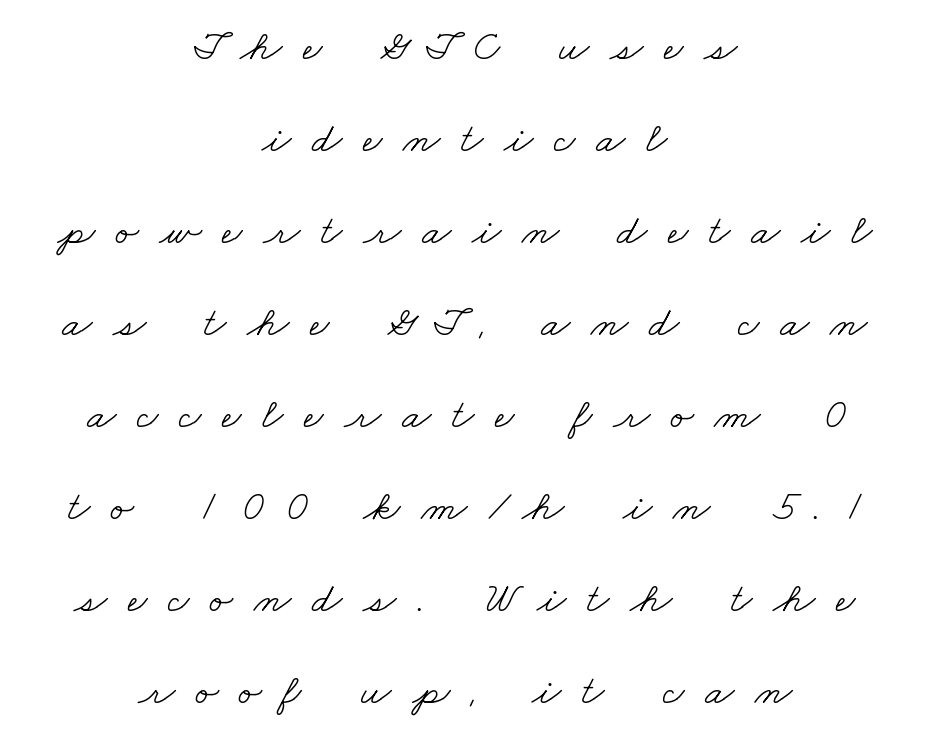
{"serif": "yes", "bold": "no", "weight": "light", "width": "wide", "stroke_contrast": "low", "x_height": "small", "monospaced": "no", "underline": "no", "align": "center", "line_spacing": "loose", "line_spacing_ratio": 2.14, "letter_spacing": "wide", "letter_spacing_em": 0.48, "glyph_px": 43}
